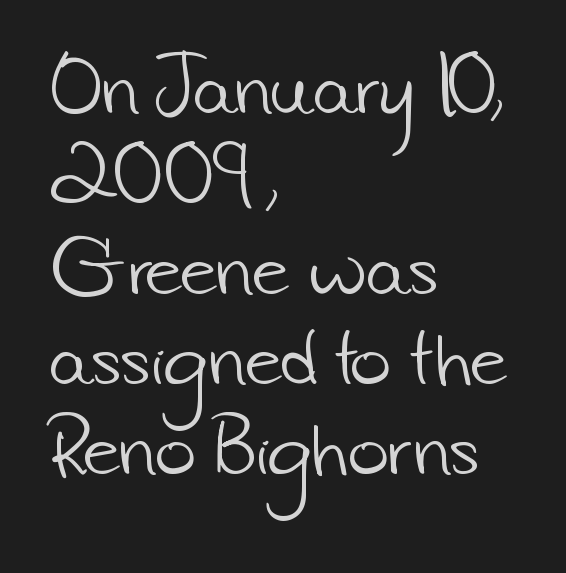
The strokes are not fattened; the text isn't bold. Unlike a traditional serif, this face leaves its strokes unadorned. Note the varied advance widths — an 'i' is clearly narrower than an 'm'. The space beneath each line is pristine and unruled. Layout note: lines flush left.
